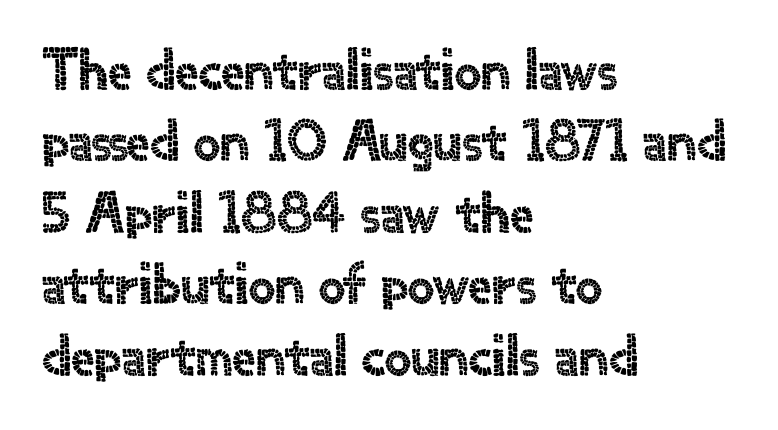
The face used here is proportionally spaced, like ordinary book or web type. Has an underline been added? It has not. Posture: vertical. What stands out about the letter spacing? Nothing — it is the standard amount. Casual observation: everything's shoved over to the left.
